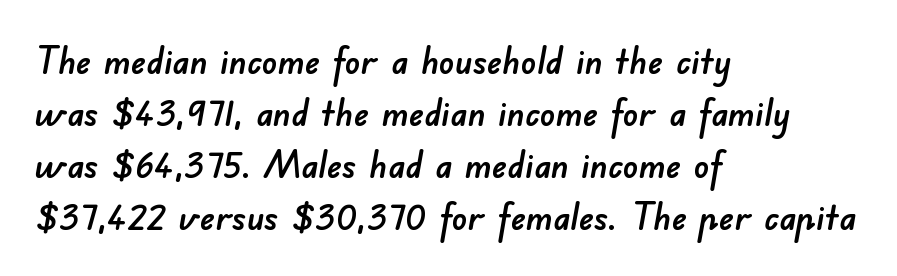
The image shows 38 px sans-serif type; set left-aligned, normal line spacing (1.37x), normal letter spacing, not underlined; low stroke contrast and a small x-height.
